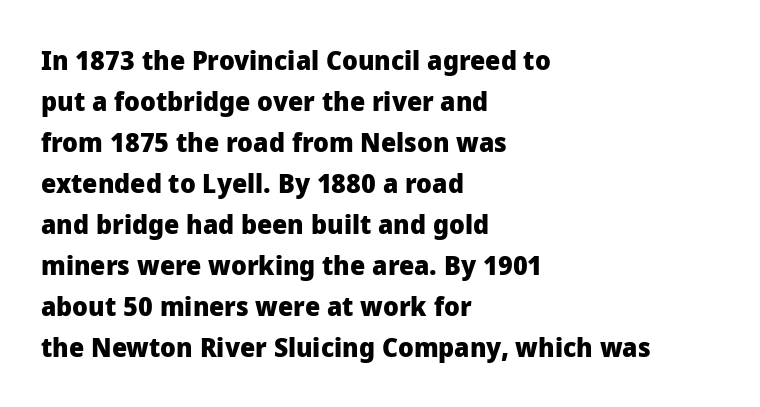
Q: Is the text bold? A: Yes.
Q: Is the text italic (slanted)? A: No, it is upright.
Q: Is the text underlined? A: No.
Q: How is the paragraph aligned? A: Left-aligned.
Q: Is the spacing between letters normal or unusually wide? A: Normal.
Q: Is the spacing between lines tight, normal or loose? A: Normal.
